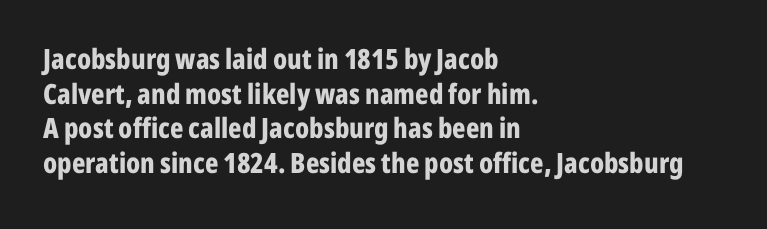
Q: Is the text bold? A: Yes.
Q: Is the text italic (slanted)? A: No, it is upright.
Q: Is the typeface a serif or a sans-serif typeface? A: Sans-serif.
Q: Is the text underlined? A: No.
Q: How is the paragraph aligned? A: Left-aligned.
Q: Is the spacing between letters normal or unusually wide? A: Normal.
Q: Width (condensed, normal, or wide)? A: Condensed.
Q: Stroke contrast? A: Low.
Q: x-height? A: Medium.
Q: Monospaced? A: No.
